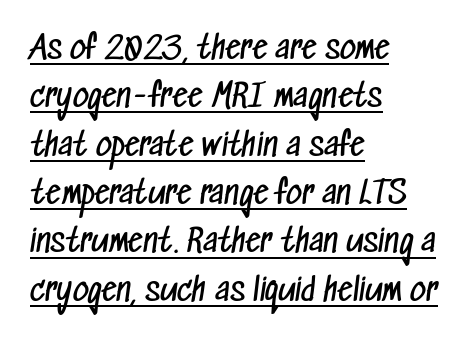
Q: Is the text bold? A: No.
Q: Is the typeface a serif or a sans-serif typeface? A: Sans-serif.
Q: Is the text underlined? A: Yes.
Q: How is the paragraph aligned? A: Left-aligned.
Q: Is the spacing between letters normal or unusually wide? A: Normal.
Q: Is the spacing between lines tight, normal or loose? A: Normal.
Q: Width (condensed, normal, or wide)? A: Condensed.
Q: Stroke contrast? A: Low.
Q: x-height? A: Medium.
Q: Monospaced? A: No.
